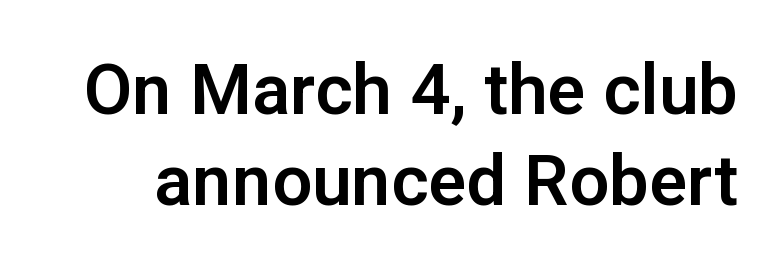
The image shows 71 px sans-serif type, upright; set normal line spacing (1.28x), normal letter spacing, not underlined; low stroke contrast and a medium x-height.
